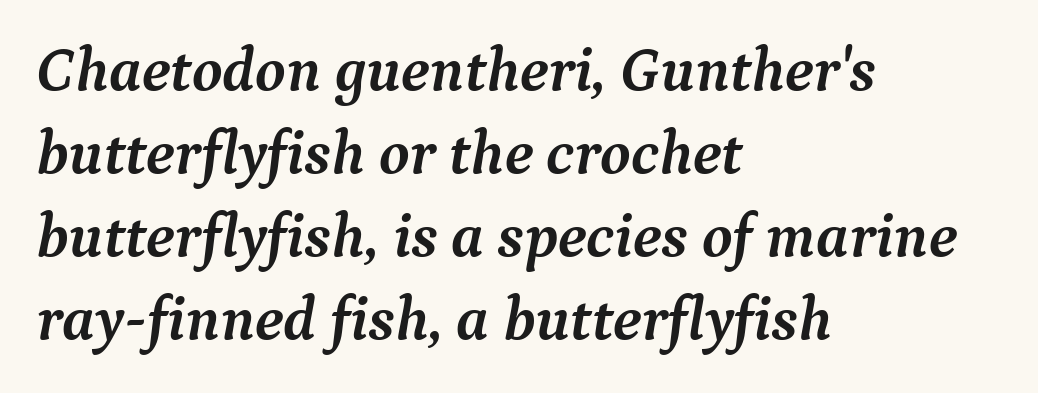
The image shows 62 px semibold serif type, italic (leaning right); set left-aligned, normal line spacing (1.34x), normal letter spacing, not underlined; medium stroke contrast and a medium x-height.
